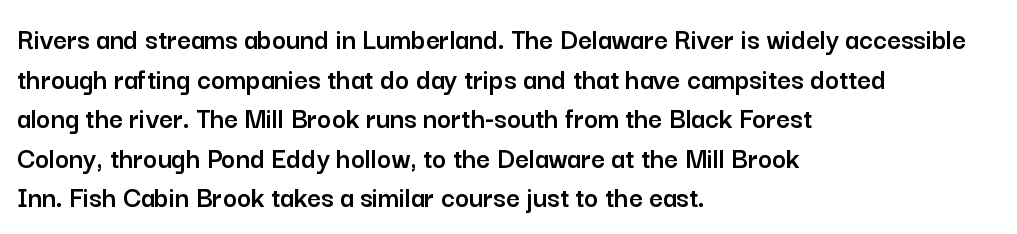
The image shows 30 px sans-serif type, upright; set left-aligned, normal line spacing (1.32x), normal letter spacing, not underlined; low stroke contrast and a medium x-height.
